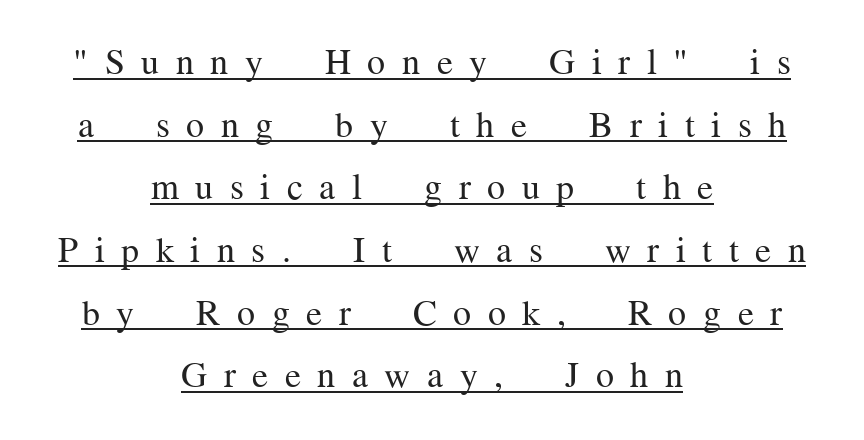
The image shows 36 px regular-weight serif type, upright; set centered, line spacing 1.74x, unusually wide letter spacing (+0.46 em), underlined; medium stroke contrast and a medium x-height.
